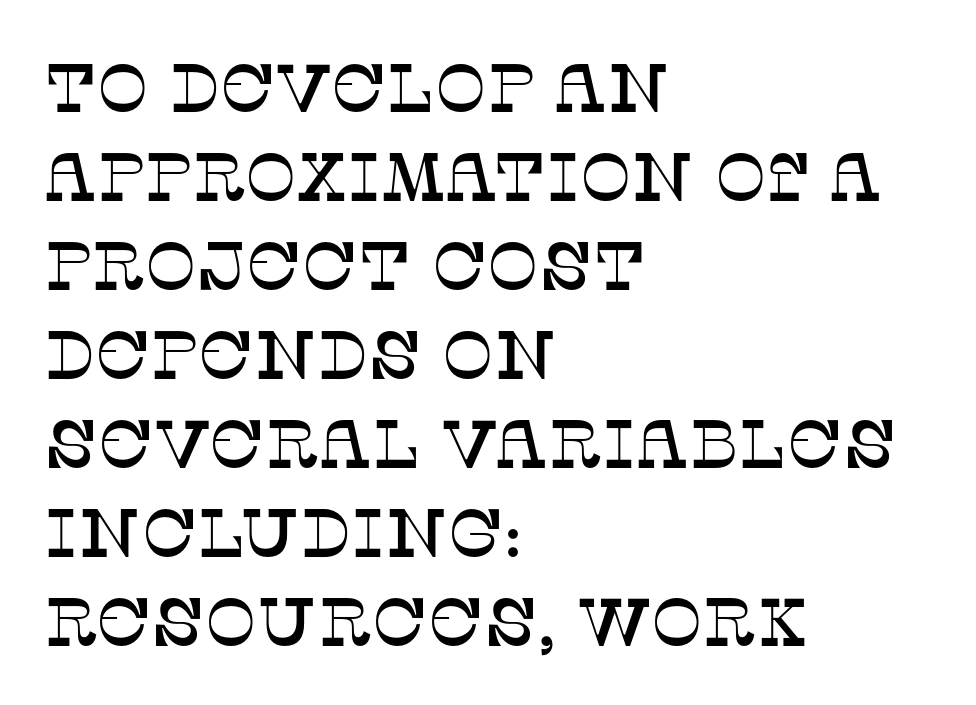
{"serif": "yes", "italic": "no", "width": "normal", "stroke_contrast": "low", "x_height": "large", "monospaced": "no", "underline": "no", "align": "left", "line_spacing": "normal", "line_spacing_ratio": 1.31, "letter_spacing": "normal", "letter_spacing_em": 0.0, "glyph_px": 68}
